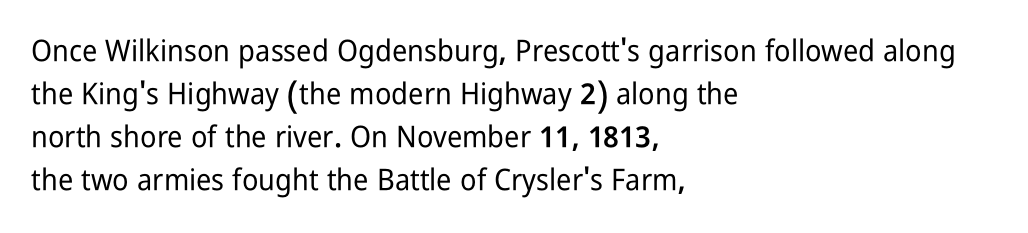
{"serif": "no", "italic": "no", "width": "condensed", "stroke_contrast": "low", "x_height": "medium", "monospaced": "no", "underline": "no", "align": "left", "line_spacing": "normal", "line_spacing_ratio": 1.43, "letter_spacing": "normal", "letter_spacing_em": 0.0, "glyph_px": 30}
